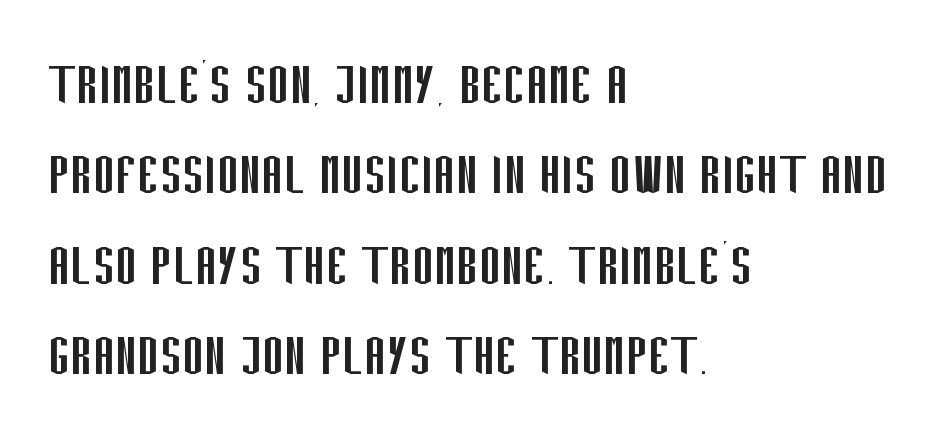
{"serif": "no", "italic": "no", "bold": "no", "weight": "regular", "width": "condensed", "stroke_contrast": "low", "x_height": "large", "monospaced": "no", "underline": "no", "align": "left", "line_spacing": "normal", "line_spacing_ratio": 1.37, "letter_spacing": "normal", "letter_spacing_em": 0.0, "glyph_px": 66}
